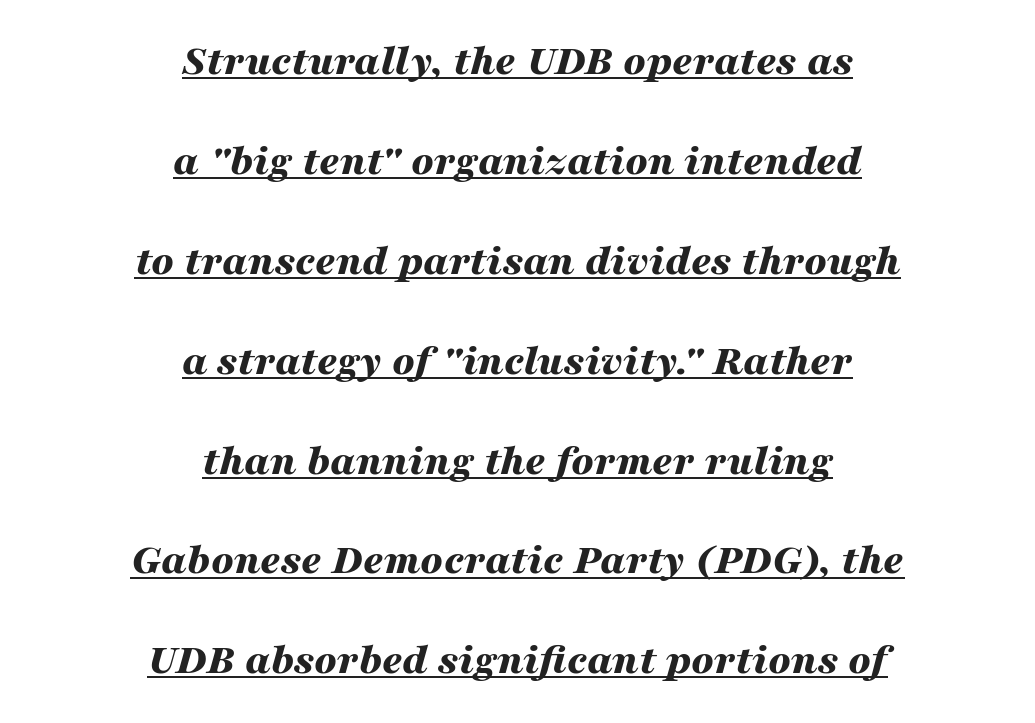
Q: Is the text bold? A: Yes.
Q: Is the text italic (slanted)? A: Yes, it leans right by about 16 degrees.
Q: Is the text underlined? A: Yes.
Q: How is the paragraph aligned? A: Centered.
Q: Is the spacing between letters normal or unusually wide? A: Normal.
Q: Is the spacing between lines tight, normal or loose? A: Loose.
Q: Width (condensed, normal, or wide)? A: Wide.
Q: Stroke contrast? A: Medium.
Q: x-height? A: Medium.
Q: Monospaced? A: No.
